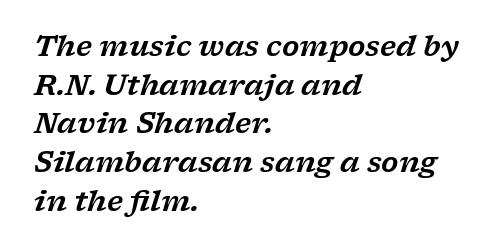
Q: Is the text italic (slanted)? A: Yes, it leans right by about 17 degrees.
Q: Is the typeface a serif or a sans-serif typeface? A: Serif.
Q: Is the text underlined? A: No.
Q: How is the paragraph aligned? A: Left-aligned.
Q: Is the spacing between letters normal or unusually wide? A: Normal.
Q: Is the spacing between lines tight, normal or loose? A: Normal.
Q: Width (condensed, normal, or wide)? A: Wide.
Q: Stroke contrast? A: Low.
Q: x-height? A: Medium.
Q: Monospaced? A: No.
